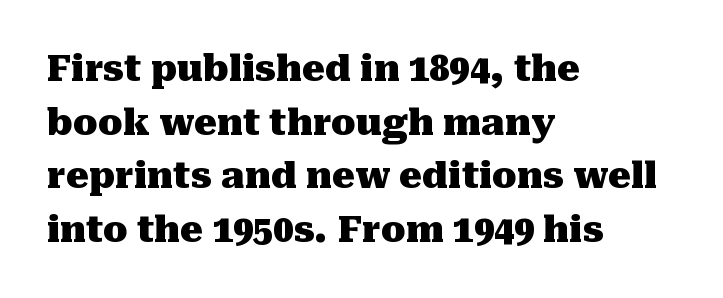
Q: Is the text bold? A: Yes.
Q: Is the text italic (slanted)? A: No, it is upright.
Q: Is the typeface a serif or a sans-serif typeface? A: Serif.
Q: Is the text underlined? A: No.
Q: How is the paragraph aligned? A: Left-aligned.
Q: Is the spacing between letters normal or unusually wide? A: Normal.
Q: Is the spacing between lines tight, normal or loose? A: Normal.
Q: Width (condensed, normal, or wide)? A: Normal.
Q: Stroke contrast? A: Medium.
Q: x-height? A: Medium.
Q: Monospaced? A: No.
